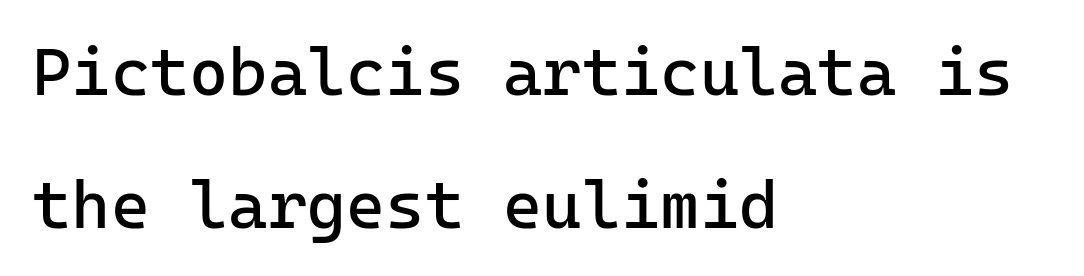
Looks like terminal output: every glyph gets an equal slot. The block of text is sparse from top to bottom, with ample space between rows. The lines are quadded left. Upright lettering throughout. Type style note: lacks serifs. Tracking value appears to be zero — textbook default spacing.
